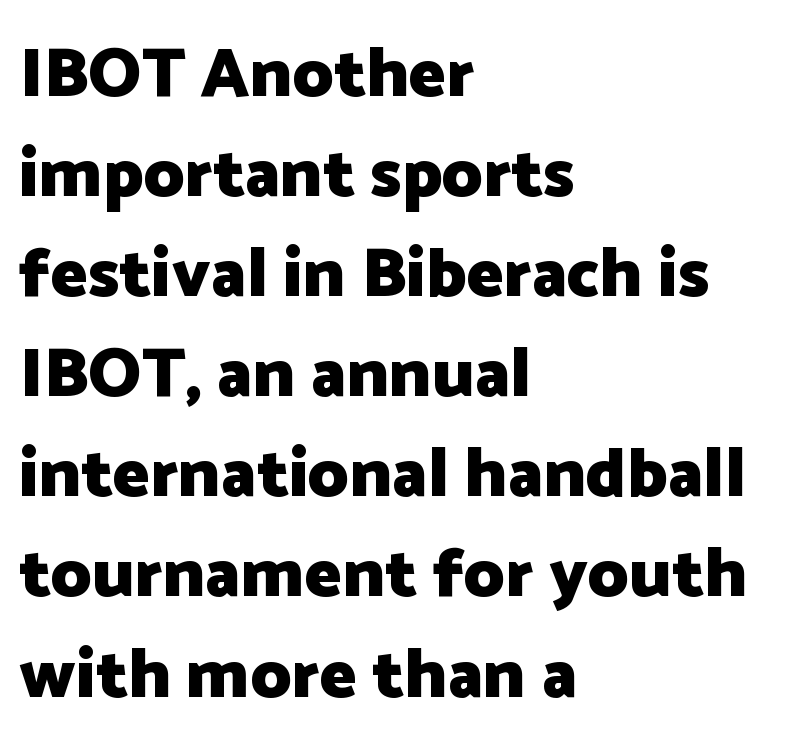
{"serif": "no", "italic": "no", "bold": "yes", "weight": "heavy", "width": "normal", "stroke_contrast": "low", "x_height": "medium", "monospaced": "no", "underline": "no", "align": "left", "line_spacing": "normal", "line_spacing_ratio": 1.43, "letter_spacing": "normal", "letter_spacing_em": 0.0, "glyph_px": 70}
